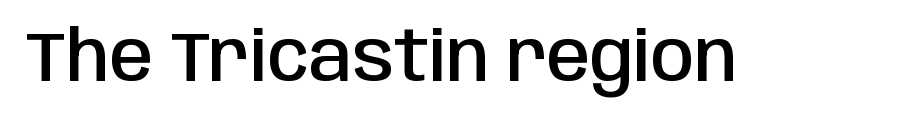
The image shows 70 px semibold, condensed sans-serif type, upright; set normal letter spacing, not underlined; low stroke contrast and a large x-height.
